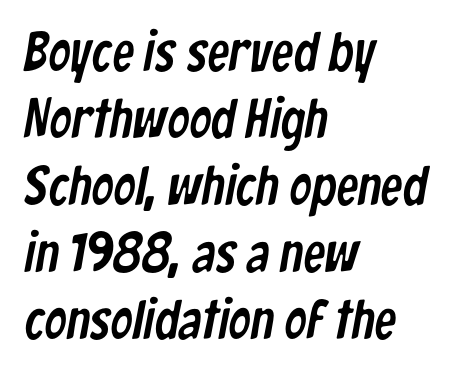
Q: Is the typeface a serif or a sans-serif typeface? A: Sans-serif.
Q: Is the text underlined? A: No.
Q: How is the paragraph aligned? A: Left-aligned.
Q: Is the spacing between letters normal or unusually wide? A: Normal.
Q: Width (condensed, normal, or wide)? A: Condensed.
Q: Stroke contrast? A: Low.
Q: x-height? A: Medium.
Q: Monospaced? A: No.
